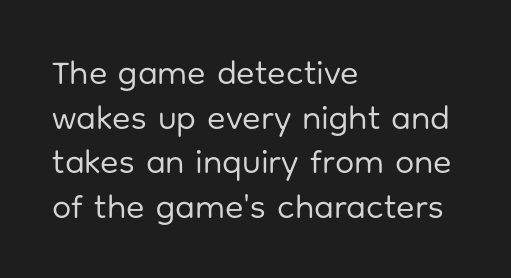
Unlike a traditional serif, this face leaves its strokes unadorned. This is roman type, the default non-slanted kind. Leading matches the norm, producing a regular column. Compared with a typical body face, this is equally light or lighter still. Is this a fixed-width face? No — the glyphs have proportional, varying widths.
